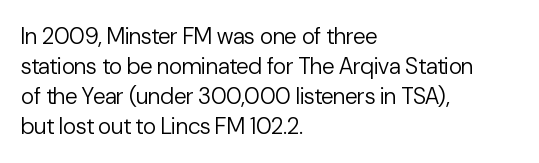
The image shows 23 px text type, upright; set left-aligned, normal line spacing (1.3x), normal letter spacing, not underlined.
